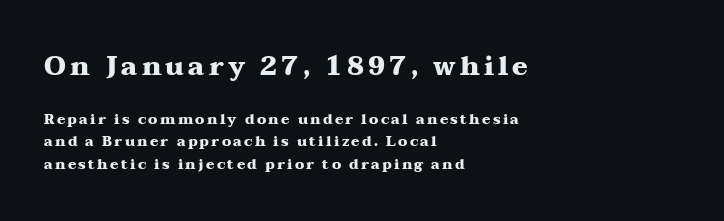
The image shows 26 px bold type, upright; set left-aligned, normal line spacing (1.61x), not underlined; the first (top) block is 1.86x larger.
